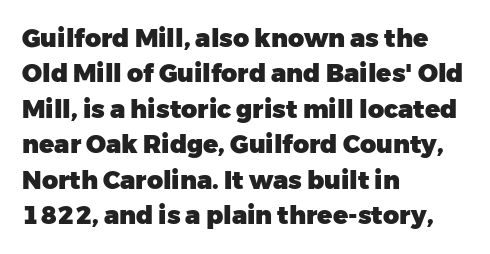
The strokes are fattened all the way to bold. Does the copy run flush right? No — it runs flush left. The face used here is rendered with its standard letterfit. Does the leading feel generous? No, just average. The typography opts for an upright posture over an oblique one.
